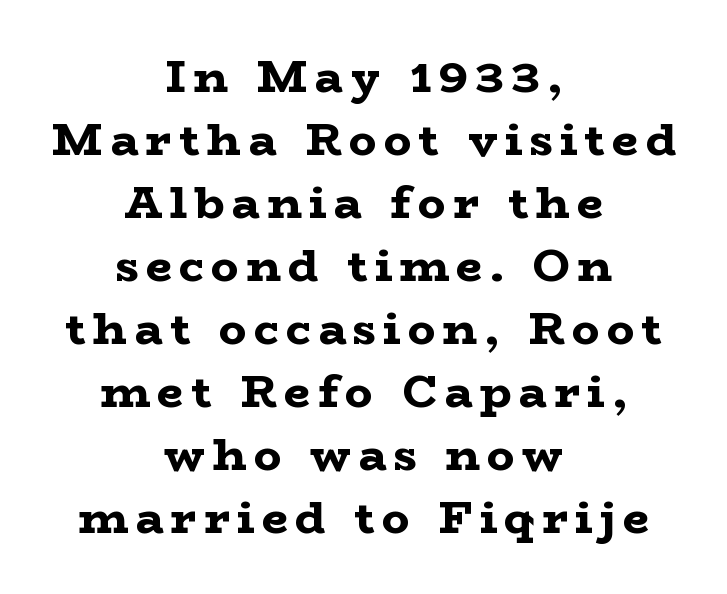
{"serif": "yes", "italic": "no", "bold": "yes", "weight": "bold", "width": "wide", "stroke_contrast": "low", "x_height": "medium", "monospaced": "no", "underline": "no", "align": "center", "line_spacing": "normal", "line_spacing_ratio": 1.37, "glyph_px": 46}
